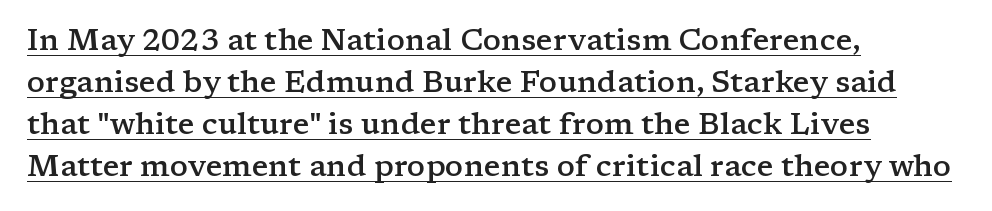
The image shows 30 px semibold, wide serif type, upright; set left-aligned, normal line spacing (1.4x), normal letter spacing, underlined; low stroke contrast and a medium x-height.
